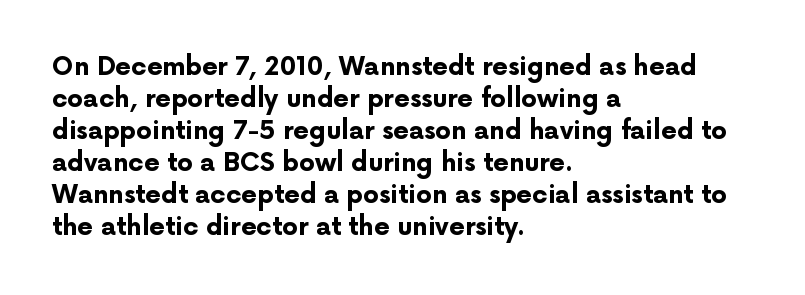
The image shows 25 px bold type, upright; set left-aligned, normal line spacing (1.28x), normal letter spacing, not underlined.
